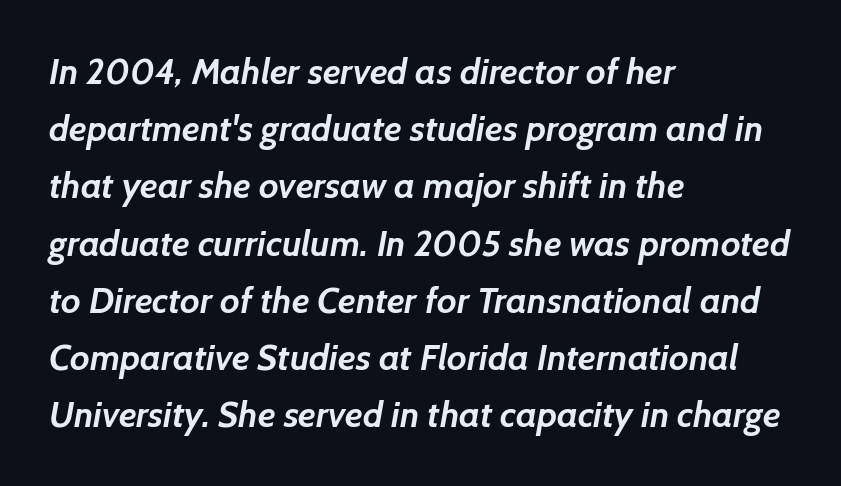
The gap between lines stays unmarked. Short note: letters normally spaced. This sample has the flowing, uneven cadence of proportional lettering. Students, this is bold: see how much ink each stroke carries. In terms of letterform style, serifs are entirely absent.
